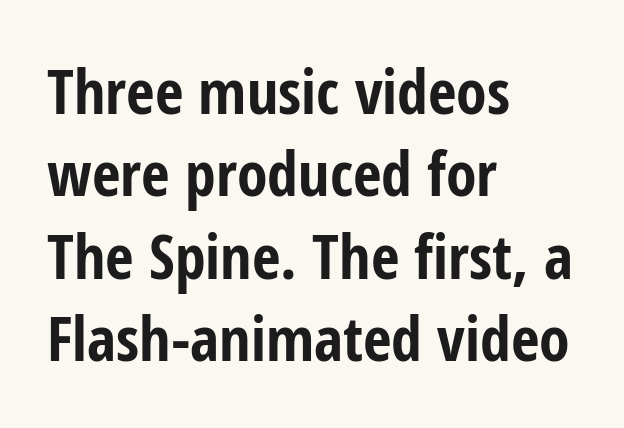
Q: Is the text bold? A: Yes.
Q: Is the text italic (slanted)? A: No, it is upright.
Q: Is the typeface a serif or a sans-serif typeface? A: Sans-serif.
Q: Is the text underlined? A: No.
Q: How is the paragraph aligned? A: Left-aligned.
Q: Is the spacing between letters normal or unusually wide? A: Normal.
Q: Is the spacing between lines tight, normal or loose? A: Normal.
Q: Width (condensed, normal, or wide)? A: Condensed.
Q: Stroke contrast? A: Low.
Q: x-height? A: Medium.
Q: Monospaced? A: No.
